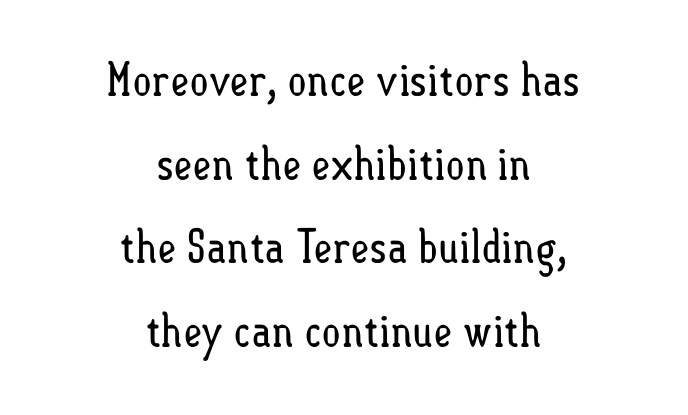
The image shows 46 px regular-weight, condensed type, upright; set centered, line spacing 1.82x, normal letter spacing, not underlined; low stroke contrast and a small x-height.
